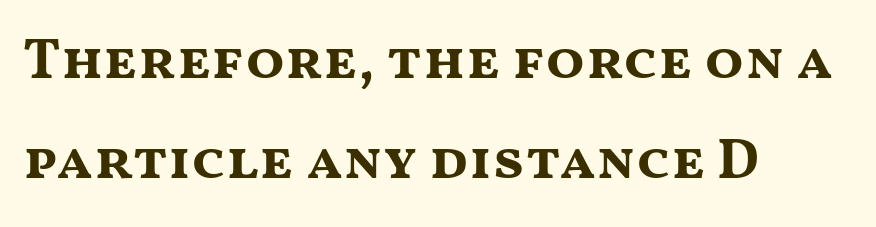
Q: Is the text bold? A: Yes.
Q: Is the text italic (slanted)? A: No, it is upright.
Q: Is the typeface a serif or a sans-serif typeface? A: Sans-serif.
Q: Is the text underlined? A: No.
Q: How is the paragraph aligned? A: Left-aligned.
Q: Is the spacing between letters normal or unusually wide? A: Normal.
Q: Width (condensed, normal, or wide)? A: Wide.
Q: Stroke contrast? A: Medium.
Q: x-height? A: Medium.
Q: Monospaced? A: No.
